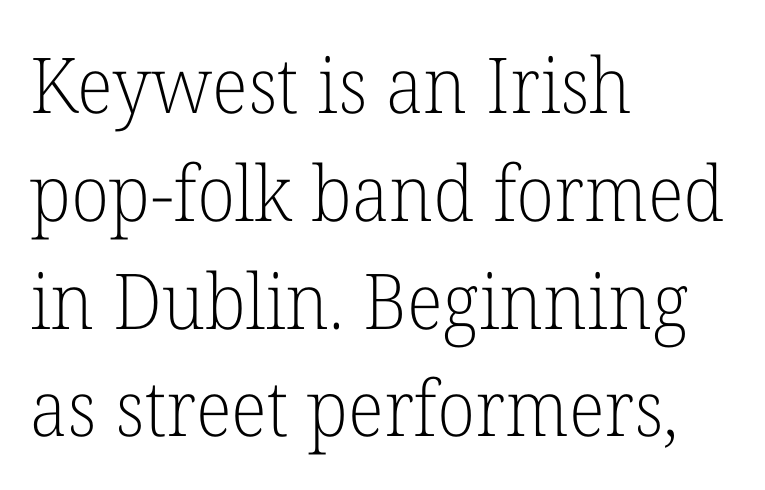
The image shows 77 px light serif type, upright; set left-aligned, normal line spacing (1.4x), normal letter spacing, not underlined; low stroke contrast and a medium x-height.
